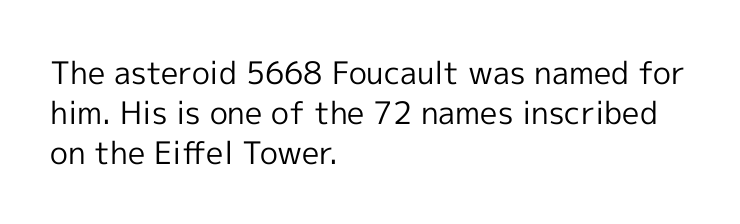
{"serif": "no", "italic": "no", "bold": "no", "weight": "regular", "width": "normal", "x_height": "medium", "monospaced": "no", "underline": "no", "align": "left", "line_spacing": "normal", "line_spacing_ratio": 1.29, "letter_spacing": "normal", "letter_spacing_em": 0.0, "glyph_px": 31}
